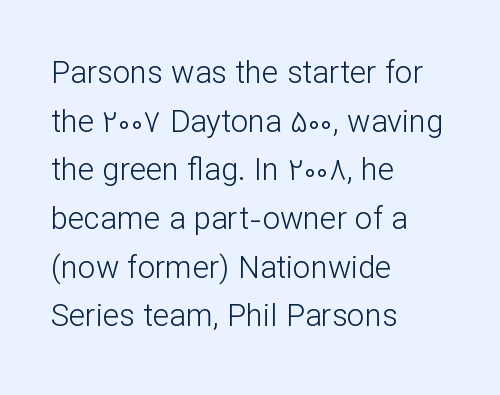
{"serif": "no", "italic": "no", "bold": "no", "weight": "light", "width": "normal", "stroke_contrast": "low", "x_height": "medium", "monospaced": "no", "underline": "no", "align": "left", "line_spacing": "normal", "line_spacing_ratio": 1.57, "letter_spacing": "normal", "letter_spacing_em": 0.0, "glyph_px": 31}
